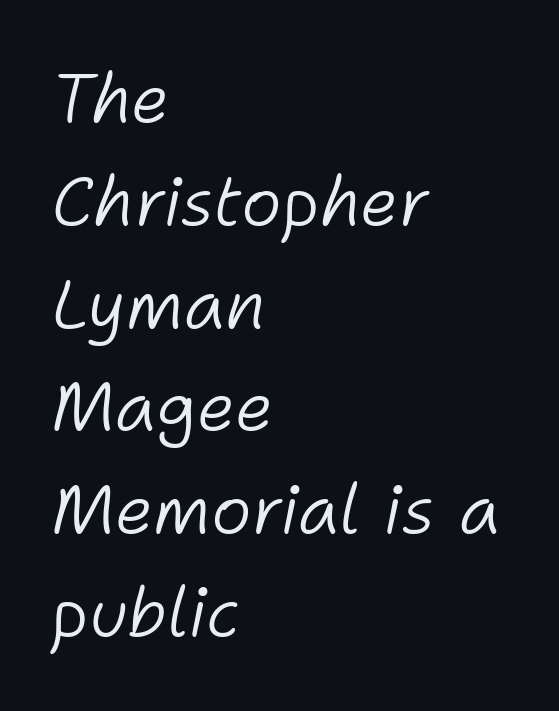
Q: Is the text bold? A: No.
Q: Is the text italic (slanted)? A: Yes, it leans right by about 11 degrees.
Q: Is the text underlined? A: No.
Q: How is the paragraph aligned? A: Left-aligned.
Q: Is the spacing between letters normal or unusually wide? A: Normal.
Q: Is the spacing between lines tight, normal or loose? A: Normal.
Q: Width (condensed, normal, or wide)? A: Normal.
Q: Stroke contrast? A: Low.
Q: x-height? A: Medium.
Q: Monospaced? A: No.
